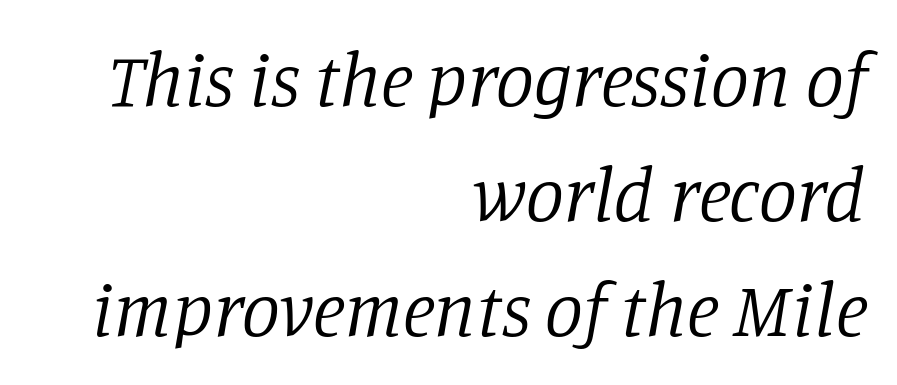
Stems and bowls with no extra thickness — not bold. There's an unmistakable incline to the writing here. The rendering keeps characters at their native spacing. Plain, unruled lines of type.
